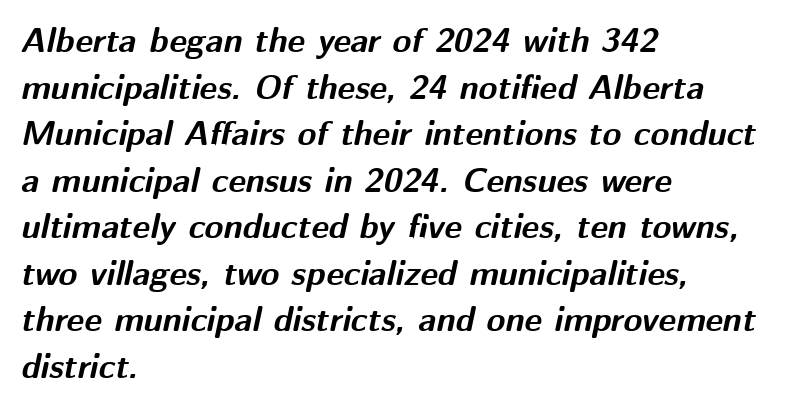
Q: Is the text bold? A: Yes.
Q: Is the text italic (slanted)? A: Yes, it leans right by about 12 degrees.
Q: Is the text underlined? A: No.
Q: How is the paragraph aligned? A: Left-aligned.
Q: Is the spacing between letters normal or unusually wide? A: Normal.
Q: Is the spacing between lines tight, normal or loose? A: Normal.
Q: Width (condensed, normal, or wide)? A: Normal.
Q: Stroke contrast? A: Medium.
Q: x-height? A: Medium.
Q: Monospaced? A: No.
